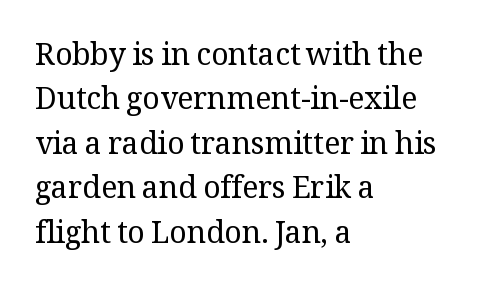
{"serif": "yes", "italic": "no", "bold": "no", "weight": "regular", "width": "normal", "stroke_contrast": "medium", "x_height": "medium", "monospaced": "no", "underline": "no", "align": "left", "line_spacing": "normal", "line_spacing_ratio": 1.48, "letter_spacing": "normal", "letter_spacing_em": 0.0, "glyph_px": 30}
